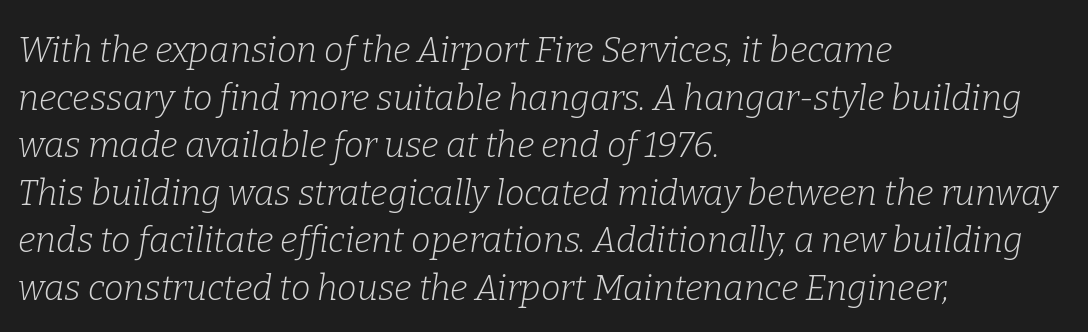
On a weight scale, this lands at 450 or below. This rendering features lettering with no underline. Slant detected: the letters are inclined. Horizontally, the lines are justified to the leading edge only. Compared with typical paragraphs, the rows here are spaced about the same. Short note: letters normally spaced.
